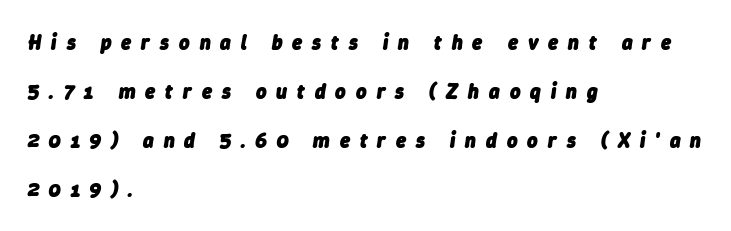
The image shows 20 px bold type, italic (leaning right); set left-aligned, loose line spacing (2.45x), unusually wide letter spacing (+0.5 em), not underlined.
